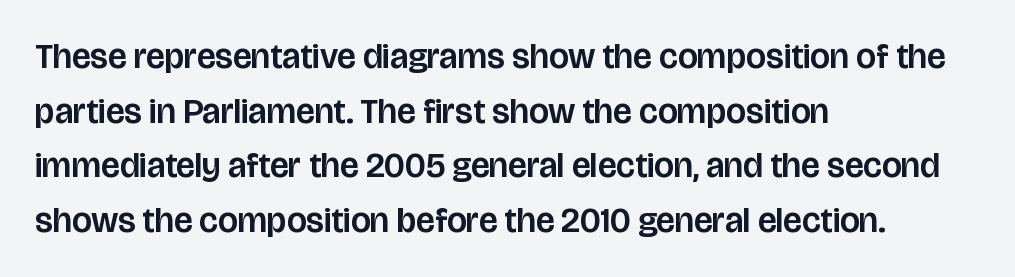
Q: Is the text italic (slanted)? A: No, it is upright.
Q: Is the typeface a serif or a sans-serif typeface? A: Sans-serif.
Q: Is the text underlined? A: No.
Q: How is the paragraph aligned? A: Left-aligned.
Q: Is the spacing between letters normal or unusually wide? A: Normal.
Q: Is the spacing between lines tight, normal or loose? A: Normal.
Q: Width (condensed, normal, or wide)? A: Normal.
Q: Stroke contrast? A: Low.
Q: x-height? A: Large.
Q: Monospaced? A: No.
